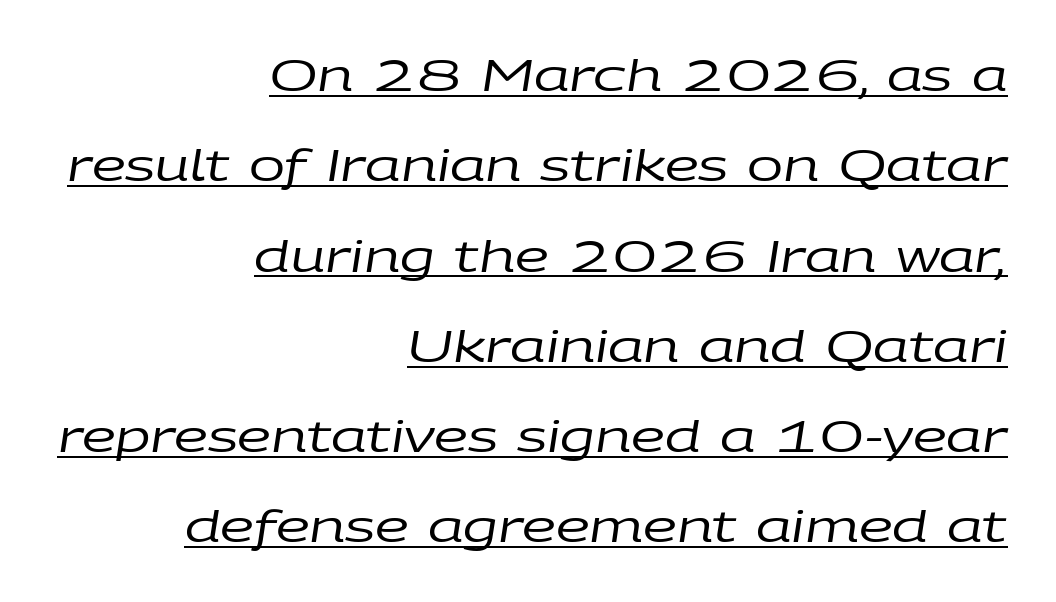
Q: Is the text bold? A: No.
Q: Is the text italic (slanted)? A: Yes, it leans right by about 9 degrees.
Q: Is the text underlined? A: Yes.
Q: How is the paragraph aligned? A: Right-aligned.
Q: Is the spacing between letters normal or unusually wide? A: Normal.
Q: Is the spacing between lines tight, normal or loose? A: Loose.
Q: Width (condensed, normal, or wide)? A: Wide.
Q: Stroke contrast? A: Low.
Q: x-height? A: Large.
Q: Monospaced? A: No.
